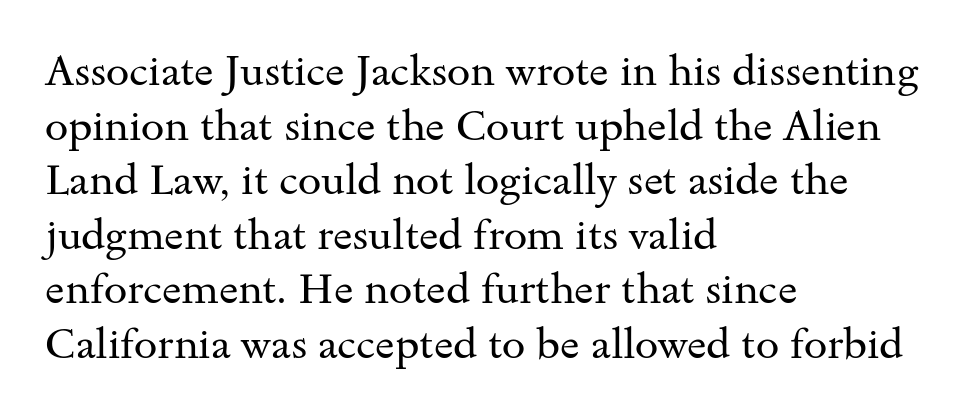
Letters have the restrained weight of plain body copy at most. Type style note: has serifs. Any mark beneath the type? The region is blank. The letters stand upright; this is a roman face.
